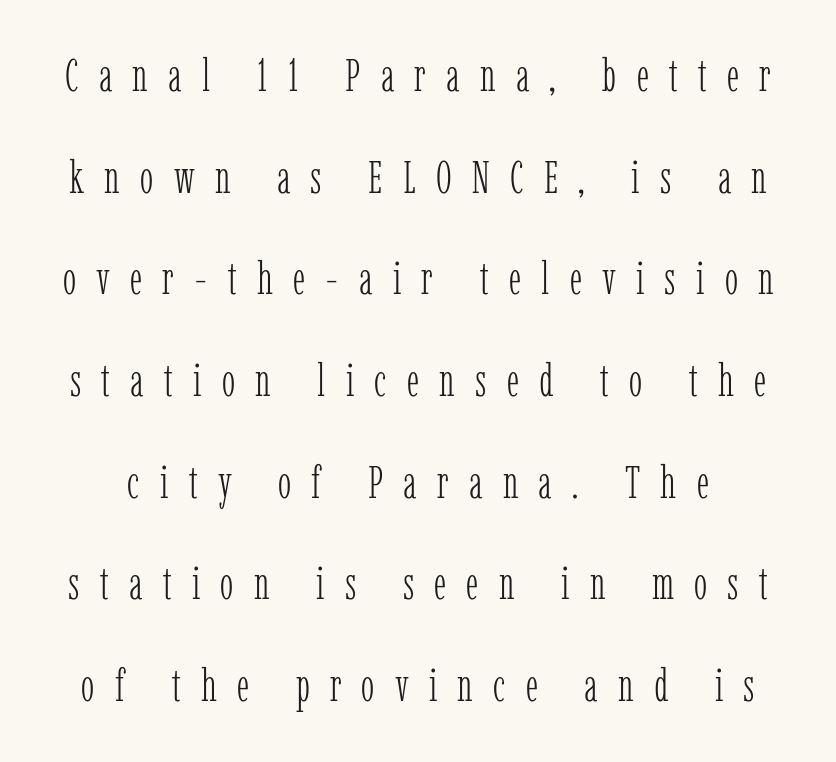
{"serif": "yes", "italic": "no", "bold": "no", "weight": "light", "width": "condensed", "stroke_contrast": "low", "x_height": "medium", "monospaced": "no", "underline": "no", "line_spacing": "loose", "line_spacing_ratio": 2.26, "letter_spacing": "wide", "letter_spacing_em": 0.45, "glyph_px": 45}
